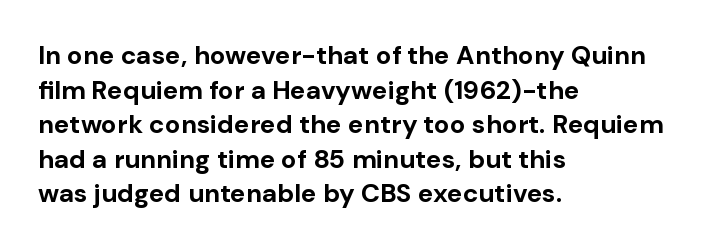
{"italic": "no", "bold": "yes", "underline": "no", "align": "left", "line_spacing": "normal", "line_spacing_ratio": 1.33, "letter_spacing": "normal", "letter_spacing_em": 0.0, "glyph_px": 26}
